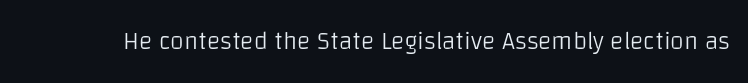
The rendering keeps characters at their native spacing. The font sits on the lighter half of the weight spectrum, regular included. Quick note: underline off. Is there any slant? The stems are plumb.
